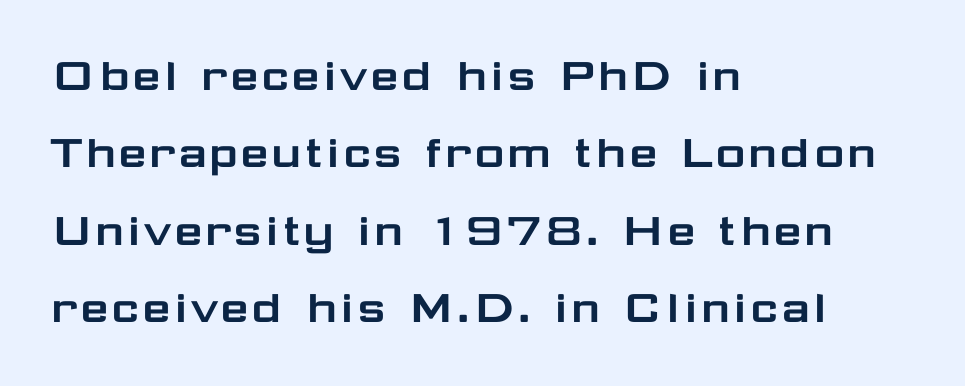
Q: Is the text italic (slanted)? A: No, it is upright.
Q: Is the typeface a serif or a sans-serif typeface? A: Sans-serif.
Q: Is the text underlined? A: No.
Q: How is the paragraph aligned? A: Left-aligned.
Q: Is the spacing between letters normal or unusually wide? A: Normal.
Q: Is the spacing between lines tight, normal or loose? A: Normal.
Q: Width (condensed, normal, or wide)? A: Wide.
Q: Stroke contrast? A: Low.
Q: x-height? A: Medium.
Q: Monospaced? A: No.
